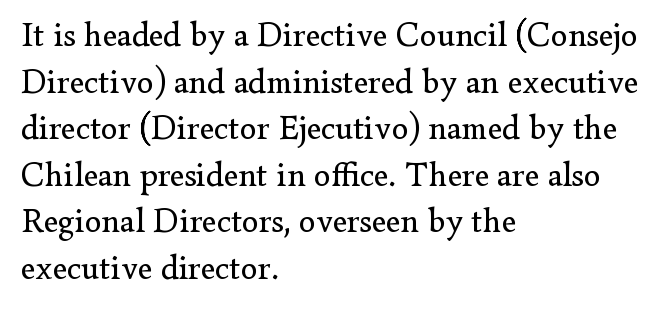
The image shows 34 px regular-weight serif type, upright; set left-aligned, normal line spacing (1.37x), normal letter spacing, not underlined; low stroke contrast and a small x-height.
